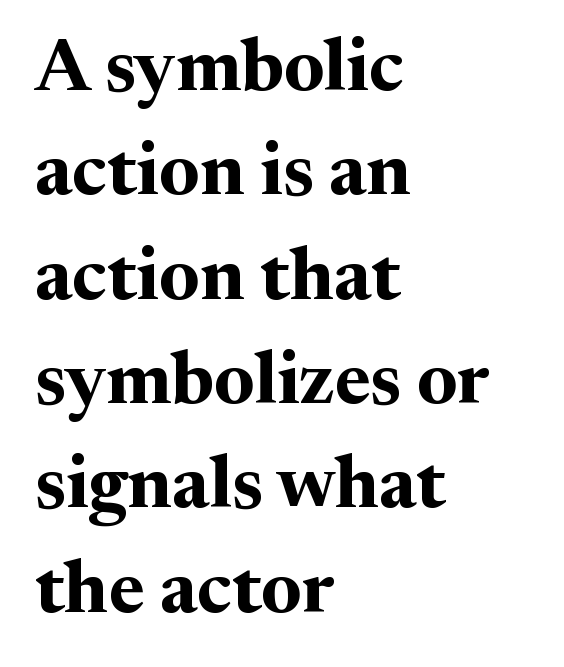
{"serif": "yes", "italic": "no", "bold": "yes", "weight": "bold", "width": "normal", "stroke_contrast": "medium", "x_height": "medium", "monospaced": "no", "underline": "no", "align": "left", "line_spacing": "normal", "line_spacing_ratio": 1.41, "letter_spacing": "normal", "letter_spacing_em": 0.0, "glyph_px": 74}
